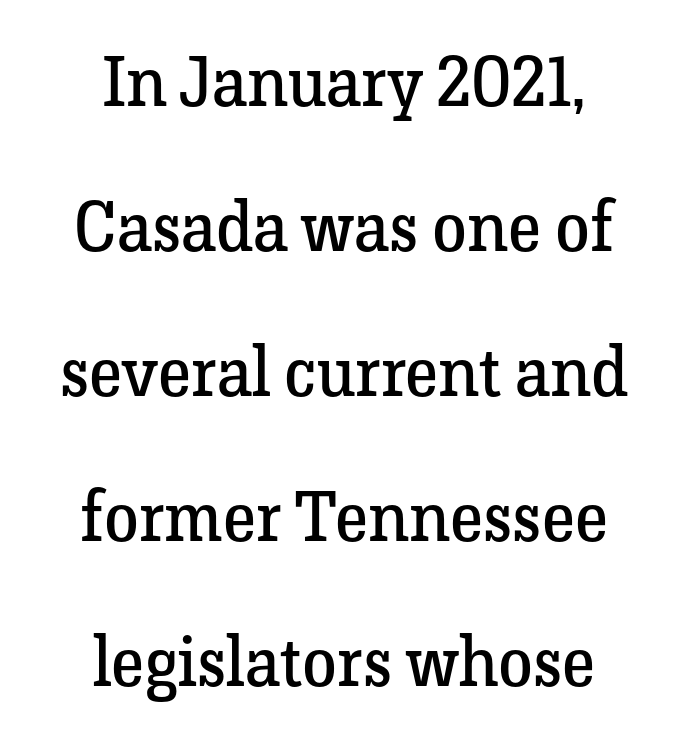
{"serif": "yes", "italic": "no", "bold": "no", "weight": "regular", "width": "normal", "stroke_contrast": "low", "x_height": "medium", "monospaced": "no", "underline": "no", "align": "center", "line_spacing": "loose", "line_spacing_ratio": 2.07, "letter_spacing": "normal", "letter_spacing_em": 0.0, "glyph_px": 70}
